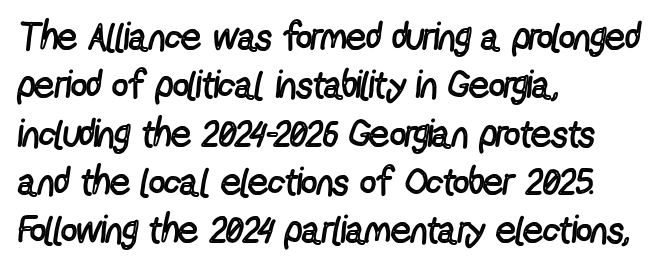
The image shows 39 px regular-weight, condensed sans-serif type; set left-aligned, line spacing 1.24x, normal letter spacing, not underlined; a medium x-height.
